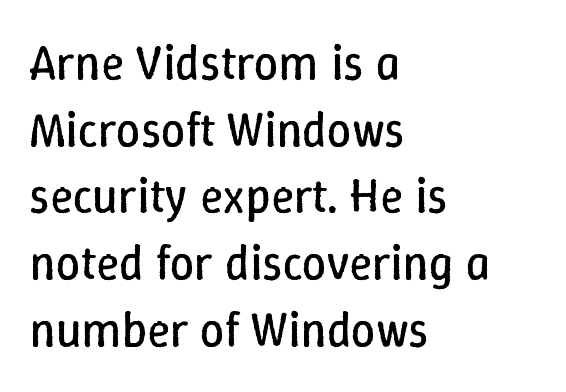
Beneath every word, the page is bare. Posture: upright roman. How would I describe the line gaps? Plain and ordinary. Letters have the restrained weight of plain body copy at most. Short note: letters normally spaced. Spacing verdict: proportional, widths tailored to each character.
